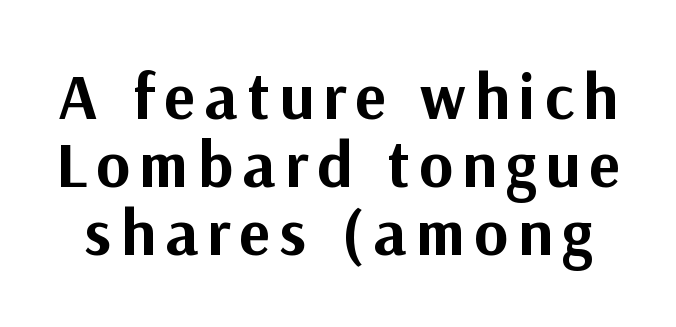
Q: Is the text bold? A: Yes.
Q: Is the text italic (slanted)? A: No, it is upright.
Q: Is the typeface a serif or a sans-serif typeface? A: Sans-serif.
Q: Is the text underlined? A: No.
Q: Is the spacing between lines tight, normal or loose? A: Tight.
Q: Width (condensed, normal, or wide)? A: Normal.
Q: Stroke contrast? A: Medium.
Q: x-height? A: Medium.
Q: Monospaced? A: No.
